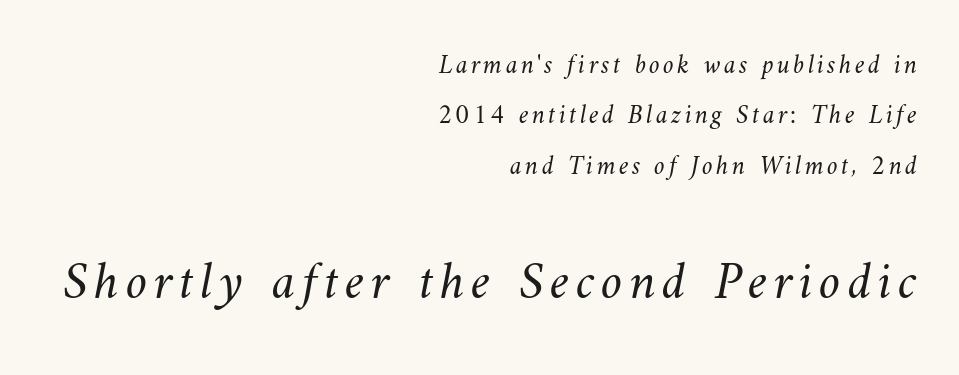
{"bold": "no", "weight": "light", "width": "normal", "stroke_contrast": "medium", "x_height": "small", "monospaced": "no", "underline": "no", "align": "right", "line_spacing_ratio": 1.87, "larger_block": "second", "size_ratio": 2.0, "glyph_px": 54}
